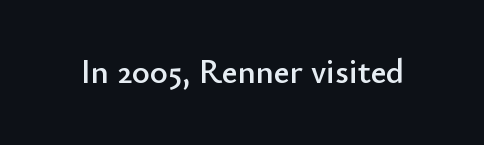
The image shows 34 px sans-serif type, upright; set normal letter spacing, not underlined; low stroke contrast and a small x-height.
